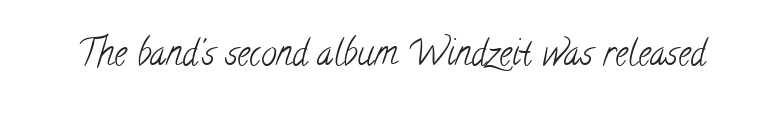
The image shows 35 px light, condensed serif type; set normal letter spacing, not underlined; low stroke contrast and a small x-height.
